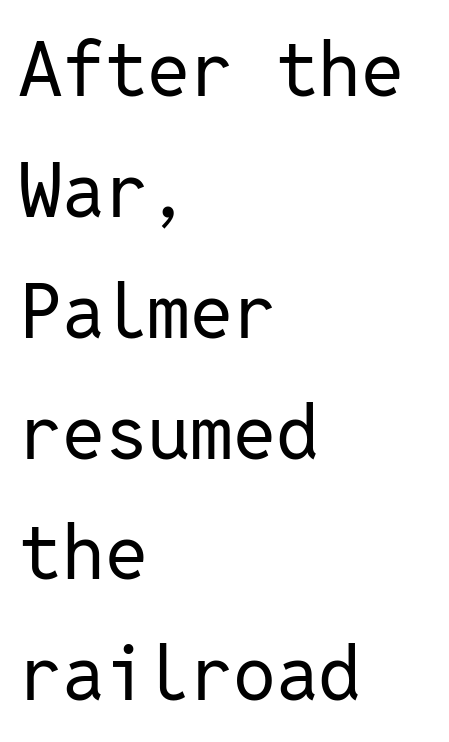
Words float on clear page, feet unadorned. Glyph-to-glyph distance matches everyday printed text. A classic flush-left, rag-right setting is used for this passage. Whoever set this chose a conventional vertical rhythm. A typesetter would mark this as roman, not italic. The strokes carry an ordinary text weight at most.
